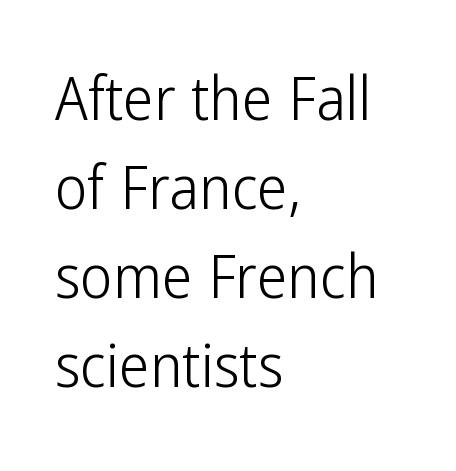
Q: Is the text bold? A: No.
Q: Is the text italic (slanted)? A: No, it is upright.
Q: Is the typeface a serif or a sans-serif typeface? A: Sans-serif.
Q: Is the text underlined? A: No.
Q: How is the paragraph aligned? A: Left-aligned.
Q: Is the spacing between letters normal or unusually wide? A: Normal.
Q: Is the spacing between lines tight, normal or loose? A: Normal.
Q: Width (condensed, normal, or wide)? A: Condensed.
Q: Stroke contrast? A: Low.
Q: x-height? A: Medium.
Q: Monospaced? A: No.
